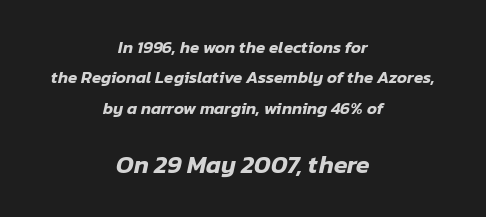
{"italic": "yes", "lean": "right", "slant_degrees": 12, "underline": "no", "align": "center", "line_spacing_ratio": 1.78, "letter_spacing": "normal", "letter_spacing_em": 0.0, "larger_block": "second", "size_ratio": 1.47, "glyph_px": 25}
